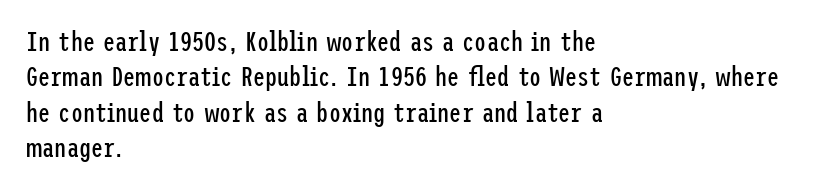
The image shows 27 px text type, upright; set left-aligned, normal line spacing (1.31x), normal letter spacing, not underlined.
